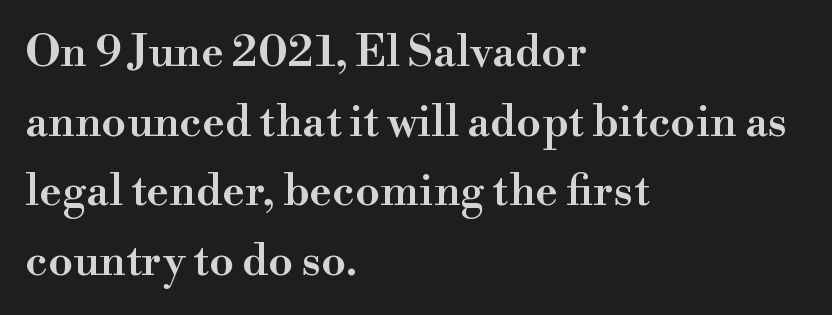
{"serif": "yes", "italic": "no", "bold": "semi", "weight": "semibold", "width": "normal", "stroke_contrast": "high", "x_height": "small", "monospaced": "no", "underline": "no", "align": "left", "line_spacing": "normal", "line_spacing_ratio": 1.58, "letter_spacing": "normal", "letter_spacing_em": 0.0, "glyph_px": 44}
